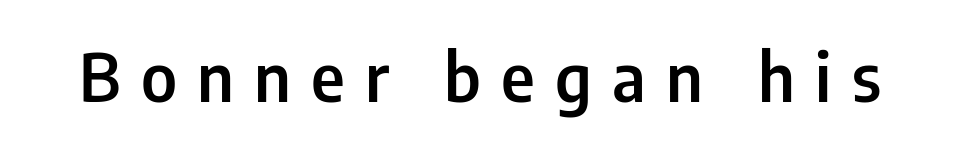
The image shows 67 px semibold, condensed sans-serif type, upright; set unusually wide letter spacing (+0.3 em), not underlined; low stroke contrast and a medium x-height.
